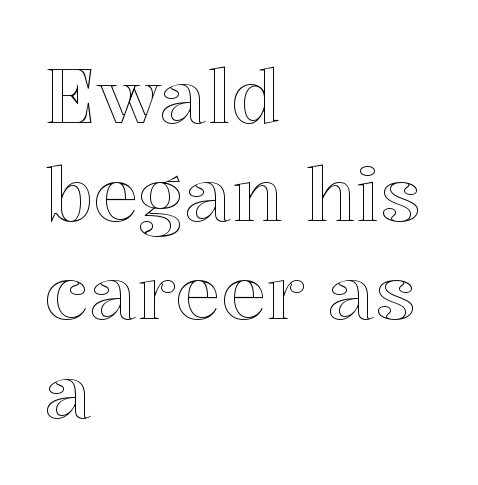
{"italic": "no", "width": "normal", "x_height": "medium", "monospaced": "no", "underline": "no", "align": "left", "line_spacing": "normal", "line_spacing_ratio": 1.31, "letter_spacing": "normal", "letter_spacing_em": 0.0, "glyph_px": 75}
